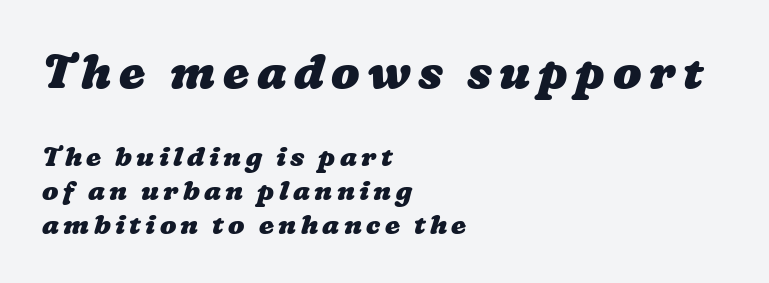
{"bold": "yes", "weight": "heavy", "width": "wide", "stroke_contrast": "low", "x_height": "medium", "monospaced": "no", "underline": "no", "align": "left", "line_spacing": "normal", "line_spacing_ratio": 1.26, "larger_block": "first", "size_ratio": 1.74, "glyph_px": 47}
